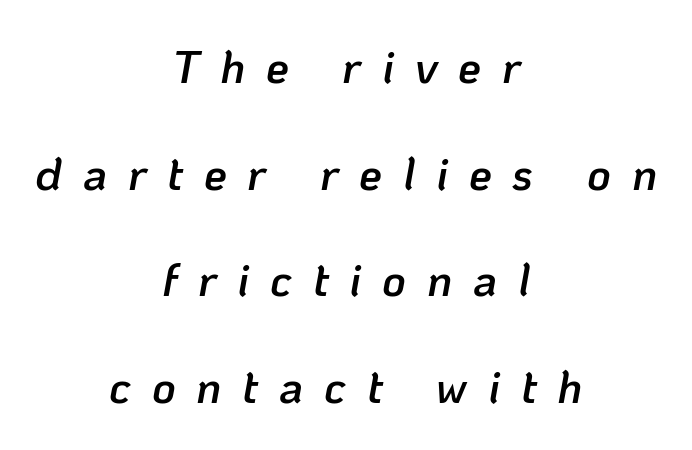
The face used here is rendered with a markedly widened letterfit. This is the in-between weight designers call semibold or demi. The letters advance in unequal steps, a hallmark of proportional type. Nobody drew a line under any word here.
